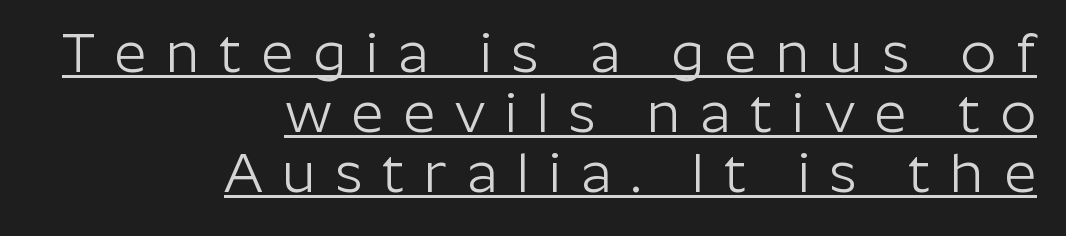
No italicization has been applied; the sample stays upright. Unlike a traditional serif, this face leaves its strokes unadorned. Rows of type sit shoulder to shoulder in the vertical direction. Quick note: underline on.
